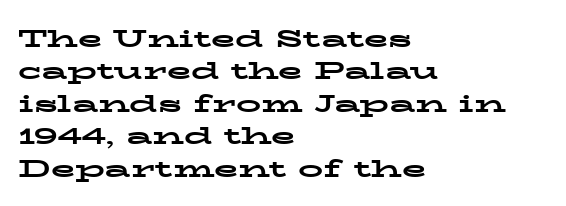
A typesetter would mark this as roman, not italic. The strokes are fattened all the way to bold. Beneath every word, the page is bare. The letters sit at their default tracking, neither squeezed nor spread. Notice how the passage keeps a crisp vertical edge on the left only. The lines sit at an ordinary, default distance from one another.
